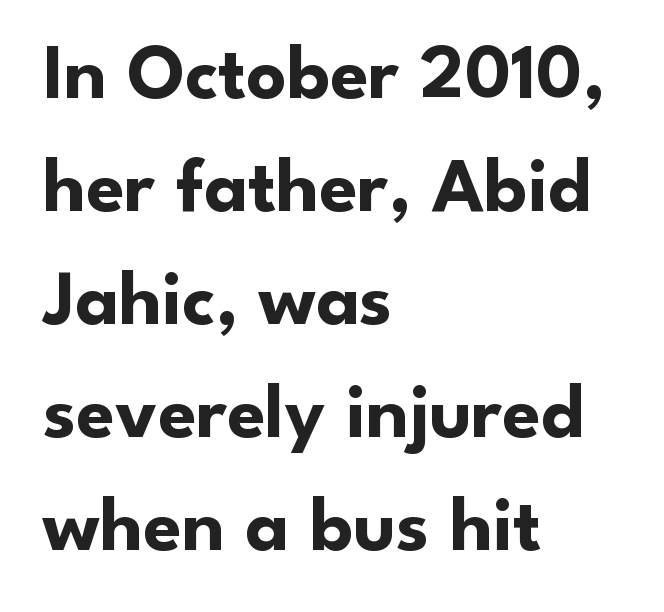
Q: Is the text bold? A: Yes.
Q: Is the text italic (slanted)? A: No, it is upright.
Q: Is the typeface a serif or a sans-serif typeface? A: Sans-serif.
Q: Is the text underlined? A: No.
Q: How is the paragraph aligned? A: Left-aligned.
Q: Is the spacing between letters normal or unusually wide? A: Normal.
Q: Is the spacing between lines tight, normal or loose? A: Normal.
Q: Width (condensed, normal, or wide)? A: Normal.
Q: Stroke contrast? A: Low.
Q: x-height? A: Small.
Q: Monospaced? A: No.
